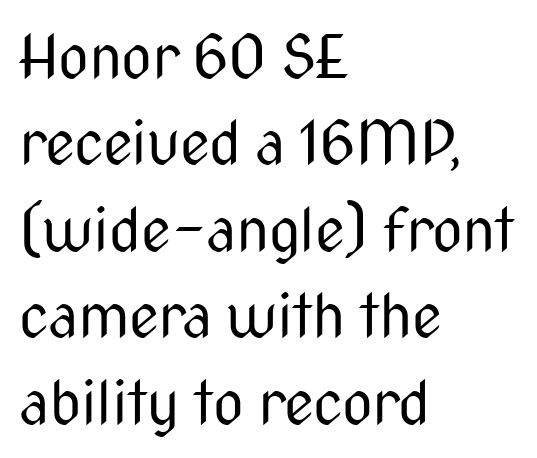
{"serif": "no", "italic": "no", "bold": "no", "weight": "regular", "width": "condensed", "stroke_contrast": "medium", "x_height": "medium", "monospaced": "no", "underline": "no", "align": "left", "line_spacing": "normal", "line_spacing_ratio": 1.44, "letter_spacing": "normal", "letter_spacing_em": 0.0, "glyph_px": 60}
